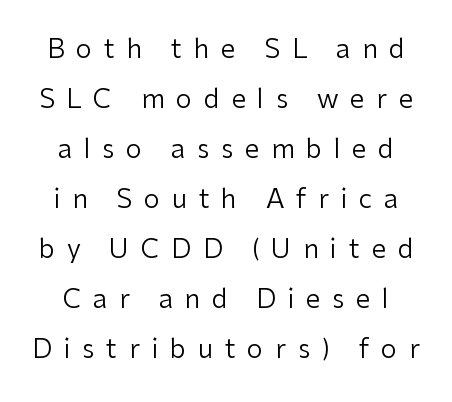
You could fit nearly another row in the gap between these rows. Someone cranked the tracking dial way up on this one. This is the regular roman posture of the typeface. Heft: none added — not bold. Check the space under the baseline: it is left empty.
